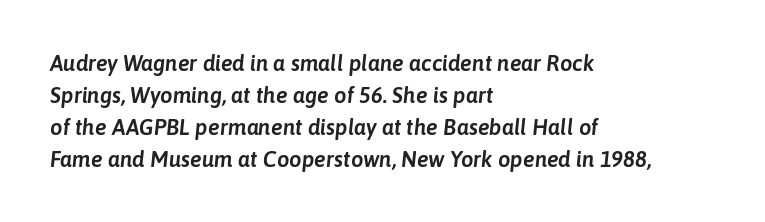
Q: Is the text italic (slanted)? A: Yes, it leans right by about 6 degrees.
Q: Is the text underlined? A: No.
Q: How is the paragraph aligned? A: Left-aligned.
Q: Is the spacing between letters normal or unusually wide? A: Normal.
Q: Is the spacing between lines tight, normal or loose? A: Normal.
